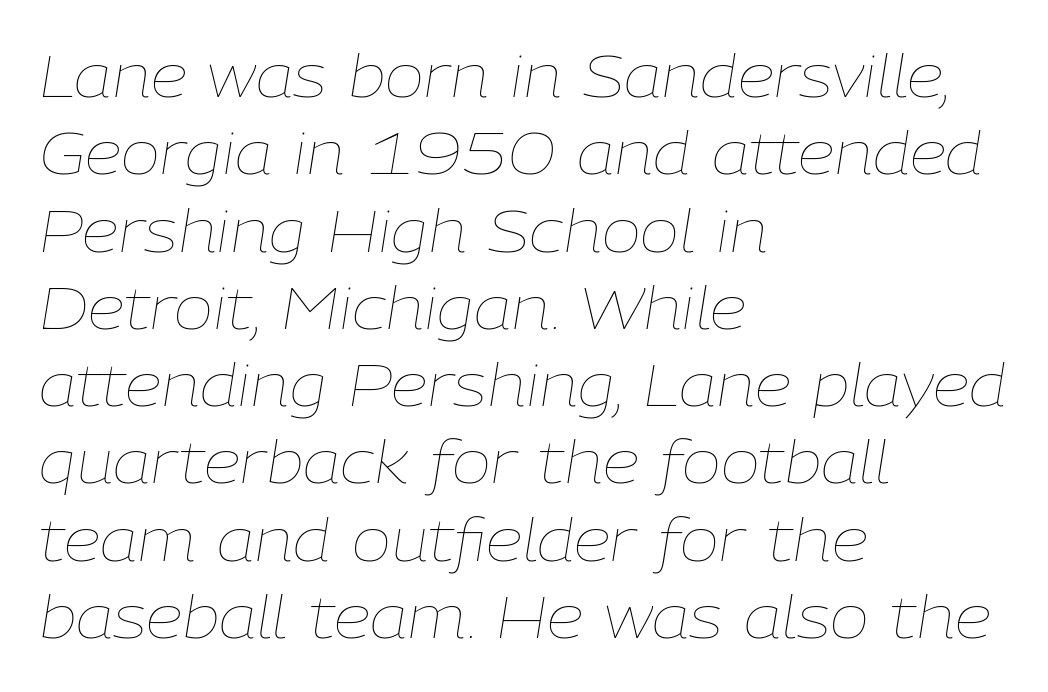
The image shows 59 px thin type, italic (leaning right); set left-aligned, normal line spacing (1.31x), normal letter spacing, not underlined; low stroke contrast and a medium x-height.
